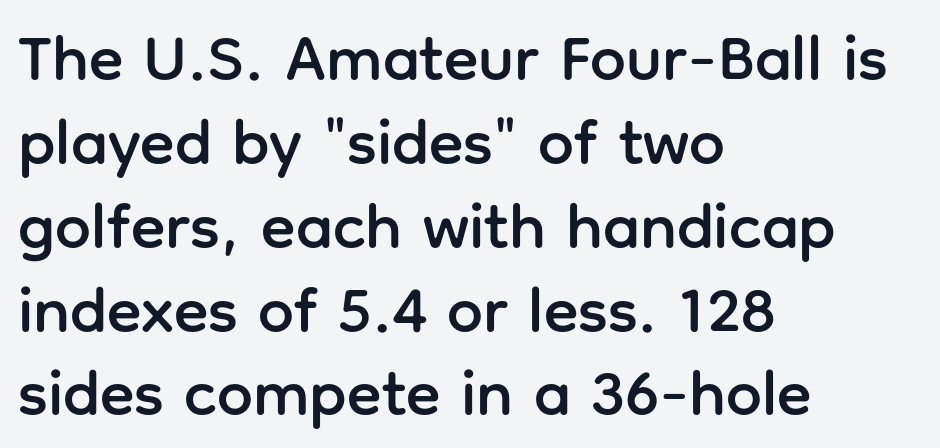
Q: Is the text italic (slanted)? A: No, it is upright.
Q: Is the typeface a serif or a sans-serif typeface? A: Sans-serif.
Q: Is the text underlined? A: No.
Q: How is the paragraph aligned? A: Left-aligned.
Q: Is the spacing between letters normal or unusually wide? A: Normal.
Q: Is the spacing between lines tight, normal or loose? A: Normal.
Q: Width (condensed, normal, or wide)? A: Normal.
Q: Stroke contrast? A: Low.
Q: x-height? A: Medium.
Q: Monospaced? A: No.
